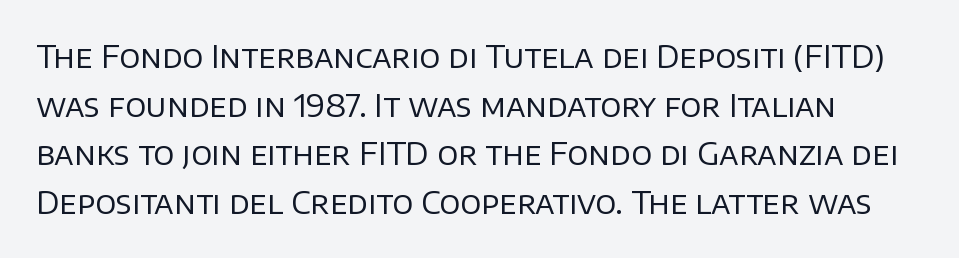
{"serif": "no", "italic": "no", "bold": "no", "weight": "regular", "width": "normal", "stroke_contrast": "low", "x_height": "large", "monospaced": "no", "underline": "no", "line_spacing": "normal", "line_spacing_ratio": 1.57, "letter_spacing": "normal", "letter_spacing_em": 0.0, "glyph_px": 31}
